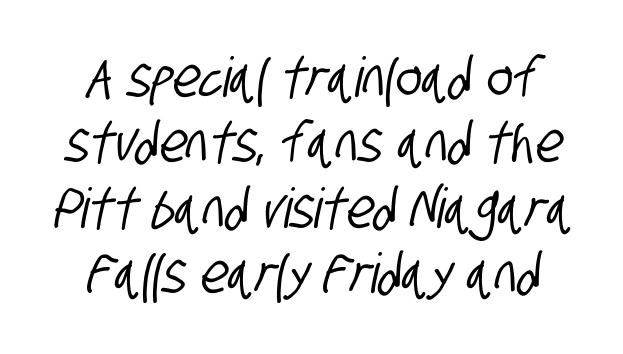
The gap between lines stays unmarked. Looks like regular typesetting: each glyph gets only the width it needs. Inter-character spacing is left at the font's built-in metrics. Font category for this specimen: sans-serif.
